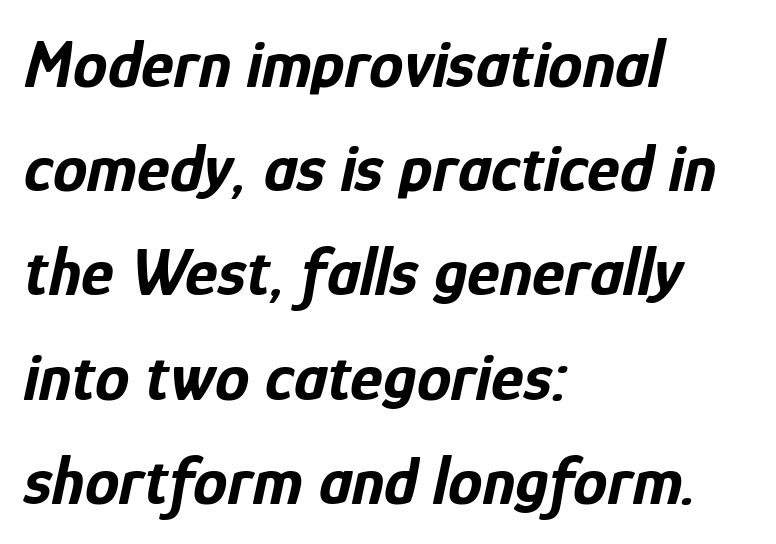
The rows are spaced the way most documents space them. The text block is weighted toward the left margin, trailing off unevenly rightward. The text carries the slant typical of an italic or oblique font. Weight: bold. The passage shown is not underscored anywhere. These lines are rendered in a variable-pitch font.
